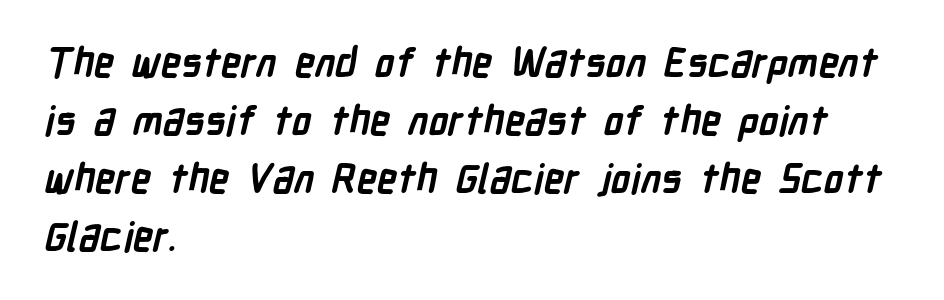
{"serif": "no", "bold": "yes", "weight": "semibold", "width": "condensed", "stroke_contrast": "low", "x_height": "medium", "monospaced": "no", "underline": "no", "align": "left", "line_spacing": "normal", "line_spacing_ratio": 1.45, "letter_spacing": "normal", "letter_spacing_em": 0.0, "glyph_px": 40}
